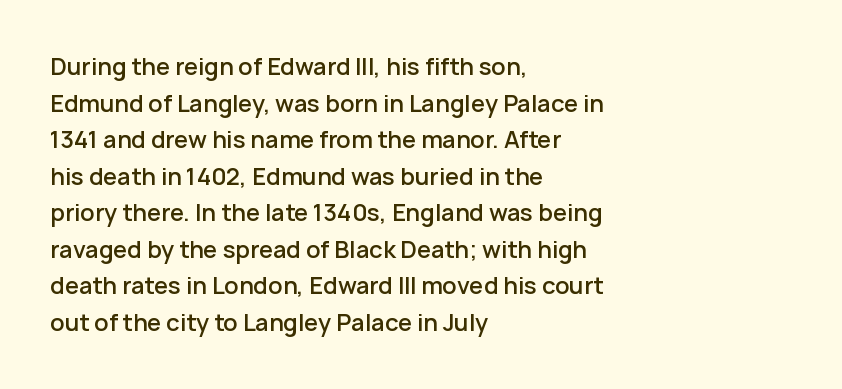
{"italic": "no", "bold": "semi", "underline": "no", "align": "left", "line_spacing": "normal", "line_spacing_ratio": 1.59, "letter_spacing": "normal", "letter_spacing_em": 0.0, "glyph_px": 23}
